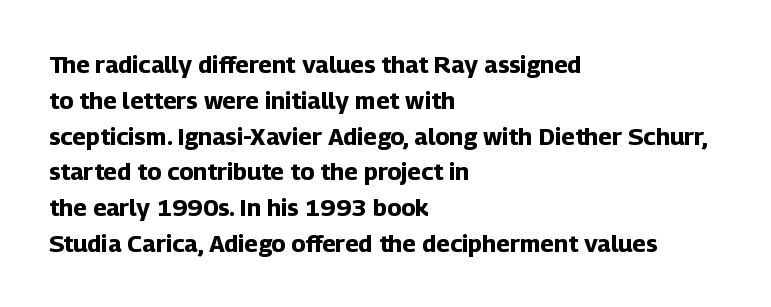
The image shows 24 px bold type, upright; set left-aligned, normal line spacing (1.49x), normal letter spacing, not underlined.
